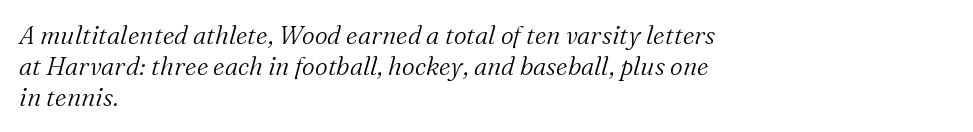
The image shows 25 px text type, italic (leaning right); set left-aligned, line spacing 1.24x, normal letter spacing, not underlined.
